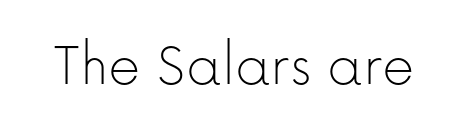
{"serif": "no", "italic": "no", "bold": "no", "weight": "thin", "width": "normal", "stroke_contrast": "low", "x_height": "medium", "monospaced": "no", "underline": "no", "letter_spacing": "normal", "letter_spacing_em": 0.0, "glyph_px": 63}
